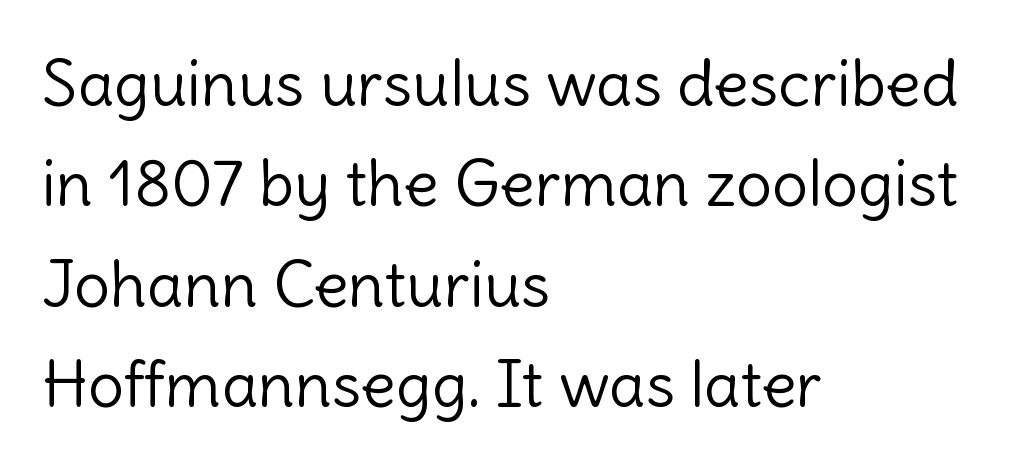
Q: Is the text bold? A: No.
Q: Is the text italic (slanted)? A: No, it is upright.
Q: Is the typeface a serif or a sans-serif typeface? A: Sans-serif.
Q: Is the text underlined? A: No.
Q: How is the paragraph aligned? A: Left-aligned.
Q: Is the spacing between letters normal or unusually wide? A: Normal.
Q: Is the spacing between lines tight, normal or loose? A: Normal.
Q: Width (condensed, normal, or wide)? A: Normal.
Q: x-height? A: Medium.
Q: Monospaced? A: No.
